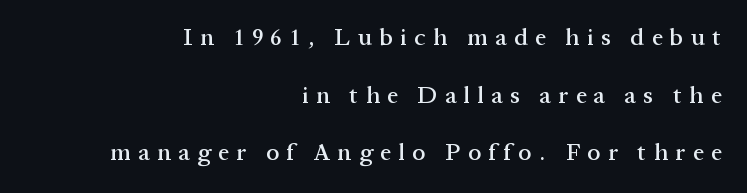
The image shows 24 px text type, upright; set right-aligned, loose line spacing (2.4x), unusually wide letter spacing (+0.31 em), not underlined.
